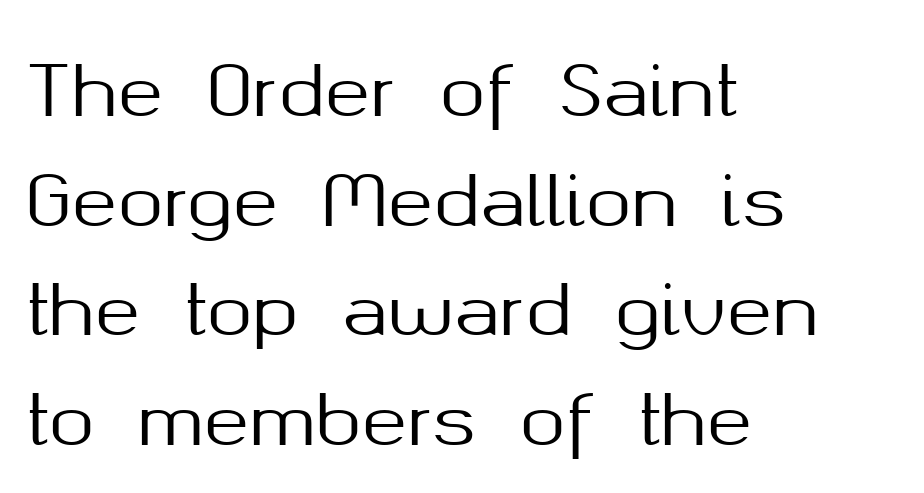
Letterform terminals end flat and unadorned throughout the passage. The type sits square on the baseline with zero lean. In terms of leading, this rendering sits right in the middle. Plain, unruled lines of type.
